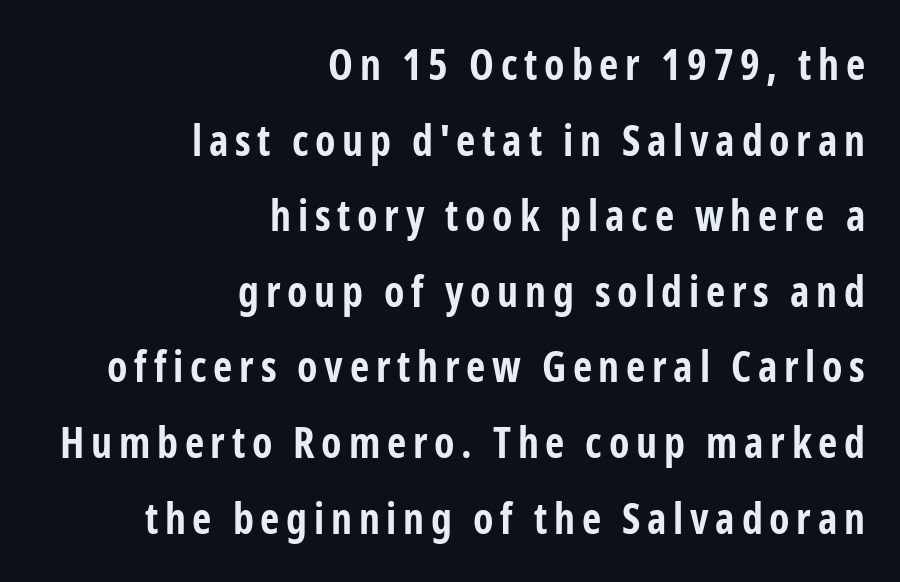
The image shows 42 px bold, condensed sans-serif type, upright; set right-aligned, line spacing 1.8x, not underlined; low stroke contrast and a medium x-height.
